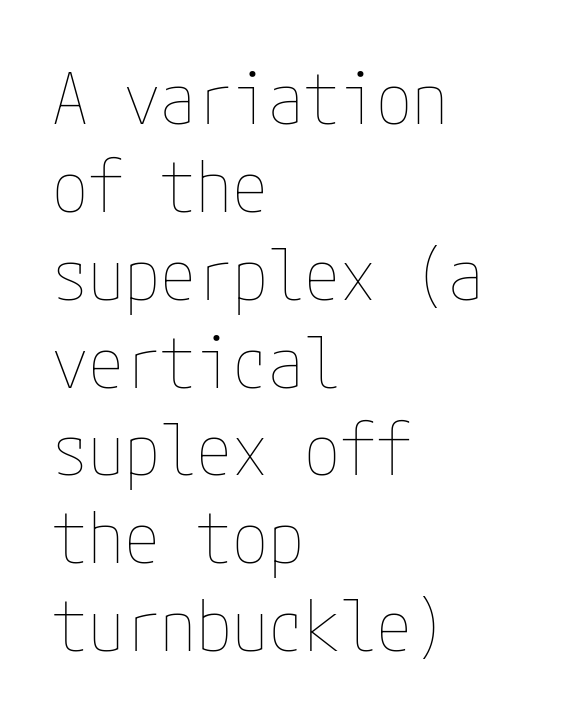
Rendered with straight, roman letterforms. The baseline area is clear. The ragged edge is on the right, which tells us the setting is flush left. Compared with a typical body face, this is equally light or lighter still. This rendering leaves character spacing at its baseline value.
